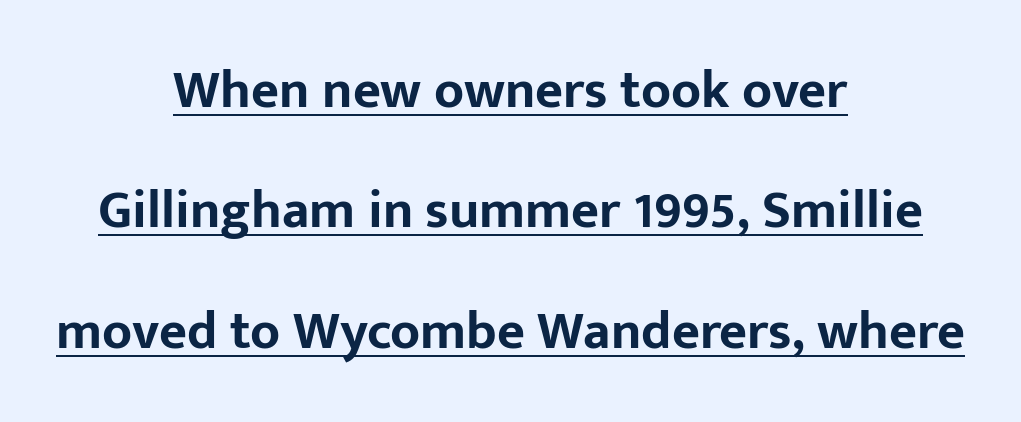
The image shows 54 px bold sans-serif type, upright; set centered, loose line spacing (2.23x), normal letter spacing, underlined; low stroke contrast and a medium x-height.
